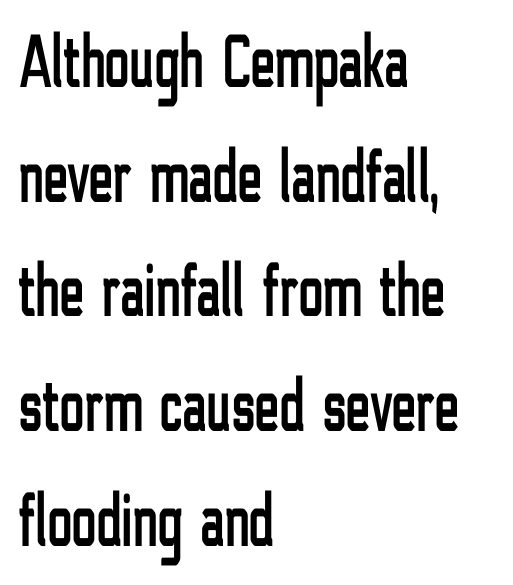
The image shows 75 px condensed sans-serif type, upright; set left-aligned, normal line spacing (1.53x), normal letter spacing, not underlined; low stroke contrast and a medium x-height.
